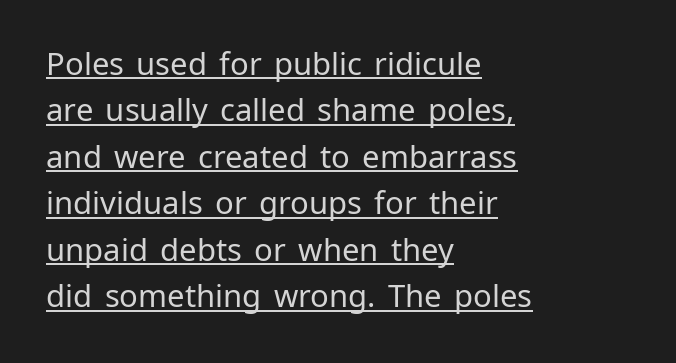
The image shows 31 px regular-weight sans-serif type, upright; set left-aligned, normal line spacing (1.5x), normal letter spacing, underlined; low stroke contrast and a medium x-height.
